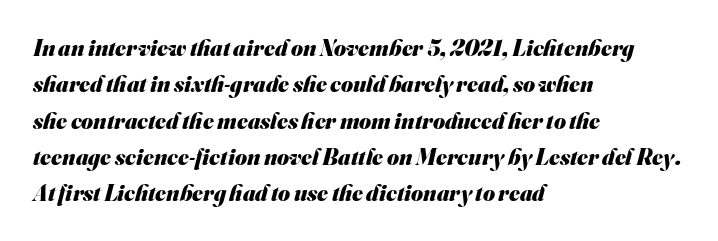
The rendering uses a bold face; every stroke is thick and dark. Nothing unusual about the tracking: characters are spaced as the font intends. In CSS terms this would be text-align: left. The vertical gap from one line to the next is medium. Any mark beneath the type? The region is blank.
